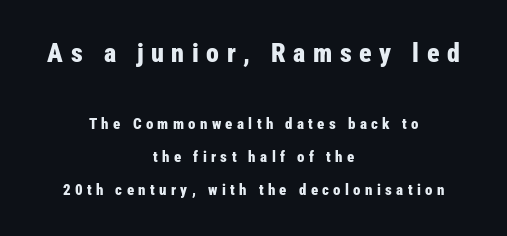
Q: Is the text bold? A: Yes.
Q: Is the text italic (slanted)? A: No, it is upright.
Q: Is the text underlined? A: No.
Q: How is the paragraph aligned? A: Centered.
Q: Is the spacing between letters normal or unusually wide? A: Unusually wide.
Q: Is the spacing between lines tight, normal or loose? A: Loose.
Q: Which block of text is set in a larger size, the first (top) or the second (bottom)? A: The first (top) one.
